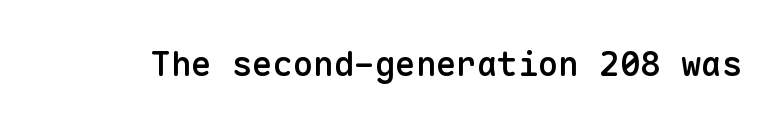
The image shows 34 px semibold sans-serif type, upright, monospaced; set normal letter spacing, not underlined; low stroke contrast and a medium x-height.
